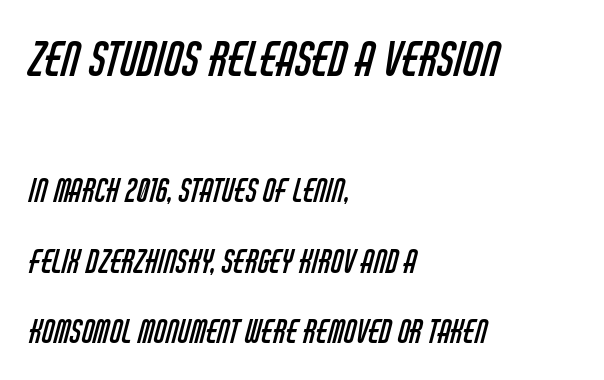
Q: Is the text bold? A: No.
Q: Is the typeface a serif or a sans-serif typeface? A: Sans-serif.
Q: Is the text underlined? A: No.
Q: How is the paragraph aligned? A: Left-aligned.
Q: Is the spacing between letters normal or unusually wide? A: Normal.
Q: Is the spacing between lines tight, normal or loose? A: Loose.
Q: Which block of text is set in a larger size, the first (top) or the second (bottom)? A: The first (top) one.
Q: Width (condensed, normal, or wide)? A: Condensed.
Q: Stroke contrast? A: Low.
Q: x-height? A: Large.
Q: Monospaced? A: No.
